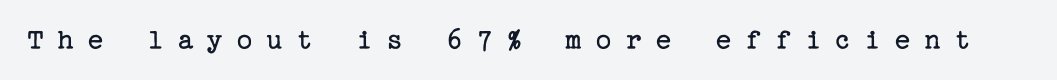
The image shows 30 px regular-weight serif type, upright; set unusually wide letter spacing (+0.45 em), not underlined; low stroke contrast and a medium x-height.
